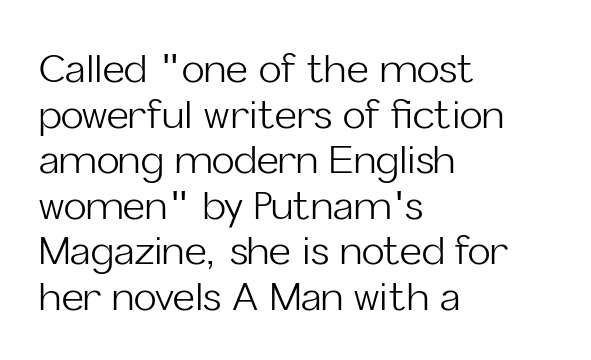
The paragraph has a hard left edge and a soft right edge. Spacing between characters is what you'd get straight out of the box. The string is rendered with underlining switched off. The designer went with a sans here, leaving each stem footless.
